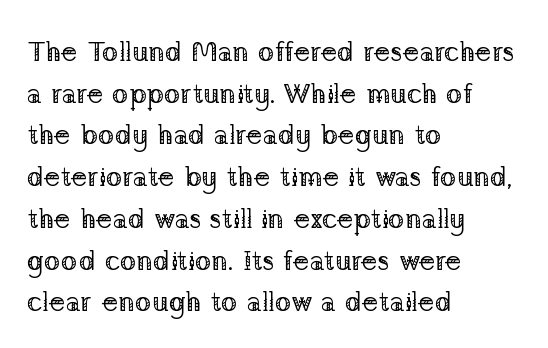
The rendering keeps characters at their native spacing. Looks like regular typesetting: each glyph gets only the width it needs. Which margin do the lines hug? The left one — the right edge is uneven. Every character sits straight up, as roman type does.
